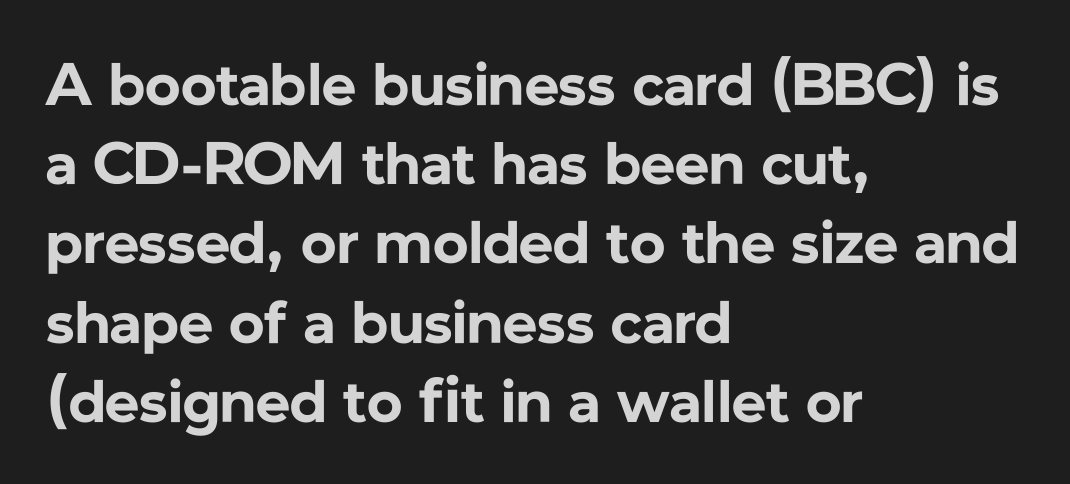
Is there any slant? The stems are plumb. Glyph-to-glyph distance matches everyday printed text. Here the designer chose a conventional face with non-uniform glyph widths. Regular leading.
